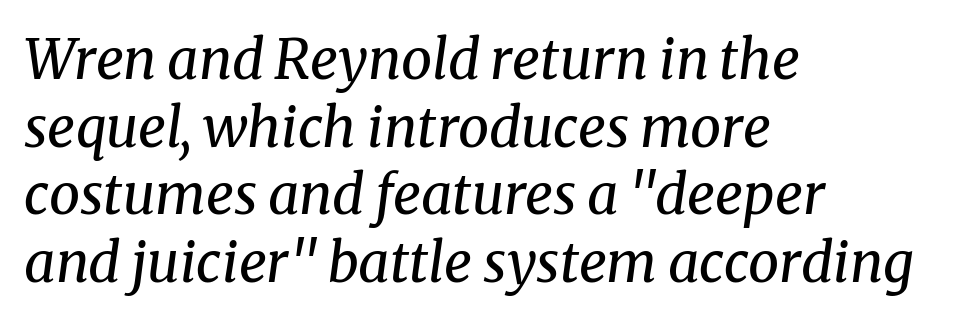
These lines were composed using italics. A serif font was chosen for this passage. Layout note: lines flush left. Character widths vary here, with narrow letters taking less room than wide ones. Letter spacing: default. Heaviness? Minimal to ordinary, like unemphasized prose.
